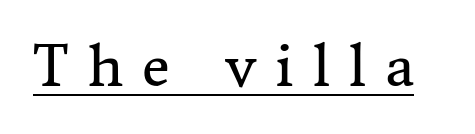
Old-style or modern, the face here clearly has serifs. Is there any slant? The stems are plumb. Does a line run under the words? Yes, clearly. Compared with typical body copy, the letter spacing here is much looser.
